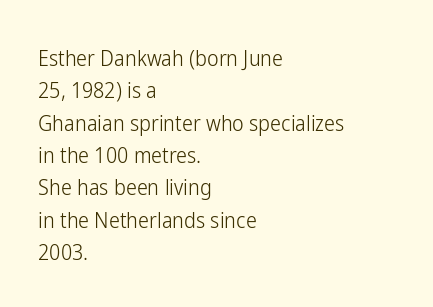
{"italic": "no", "bold": "no", "underline": "no", "align": "left", "line_spacing": "normal", "line_spacing_ratio": 1.47, "letter_spacing": "normal", "letter_spacing_em": 0.0, "glyph_px": 22}
